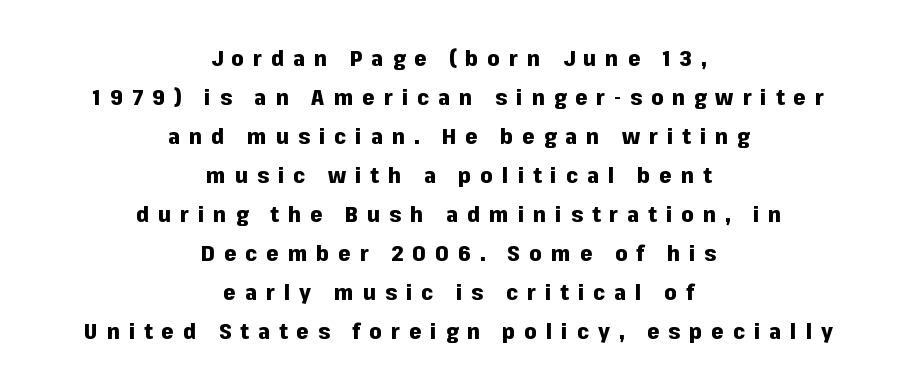
Q: Is the text bold? A: Yes.
Q: Is the text italic (slanted)? A: No, it is upright.
Q: Is the text underlined? A: No.
Q: How is the paragraph aligned? A: Centered.
Q: Is the spacing between letters normal or unusually wide? A: Unusually wide.
